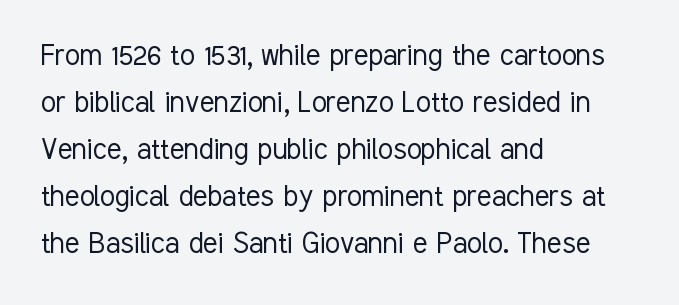
The image shows 34 px light, condensed sans-serif type, upright; set left-aligned, normal line spacing (1.38x), normal letter spacing, not underlined; low stroke contrast and a medium x-height.
